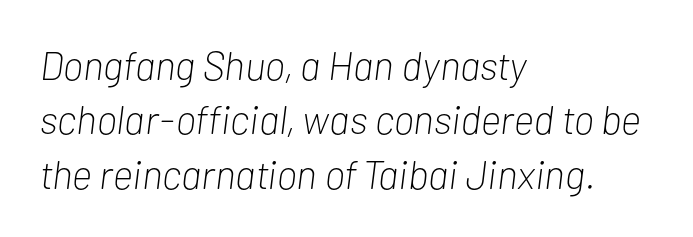
{"italic": "yes", "lean": "right", "slant_degrees": 7, "bold": "no", "weight": "light", "width": "condensed", "stroke_contrast": "low", "x_height": "medium", "monospaced": "no", "underline": "no", "align": "left", "line_spacing": "normal", "line_spacing_ratio": 1.36, "letter_spacing": "normal", "letter_spacing_em": 0.0, "glyph_px": 40}
